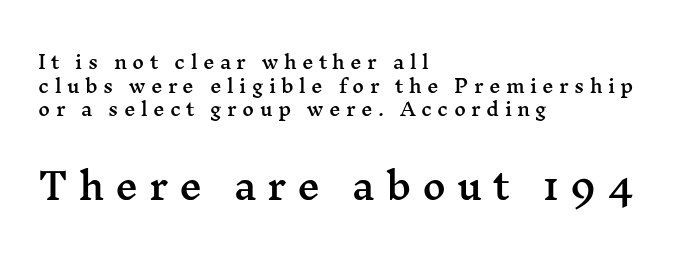
{"serif": "yes", "italic": "no", "width": "wide", "stroke_contrast": "medium", "x_height": "medium", "monospaced": "no", "underline": "no", "align": "left", "line_spacing": "normal", "line_spacing_ratio": 1.31, "letter_spacing": "wide", "letter_spacing_em": 0.3, "larger_block": "second", "size_ratio": 2.0, "glyph_px": 36}
